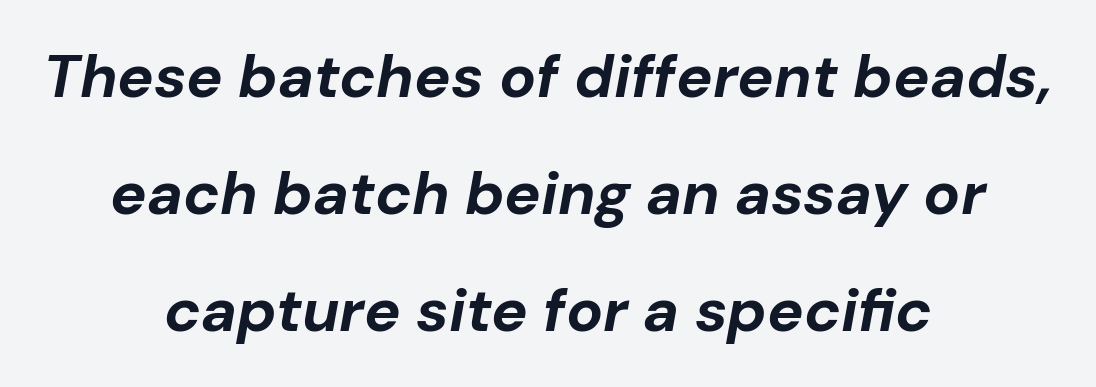
Reading down the column, the eye jumps a long way to each next line. Heft: maximum for text — a bold. The face used here is proportionally spaced, like ordinary book or web type. An italicized treatment has been applied to the whole sample. The horizontal fit of the characters is conventional and even.
